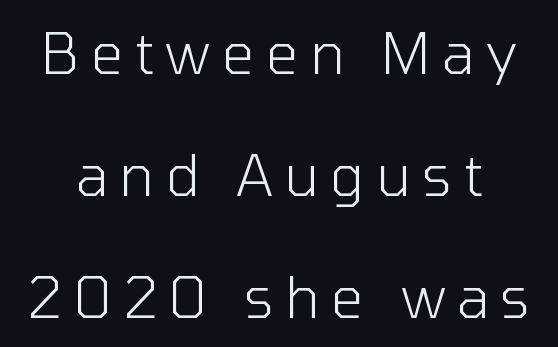
The image shows 57 px light sans-serif type, upright; set loose line spacing (2.14x), unusually wide letter spacing (+0.2 em), not underlined; low stroke contrast and a medium x-height.
